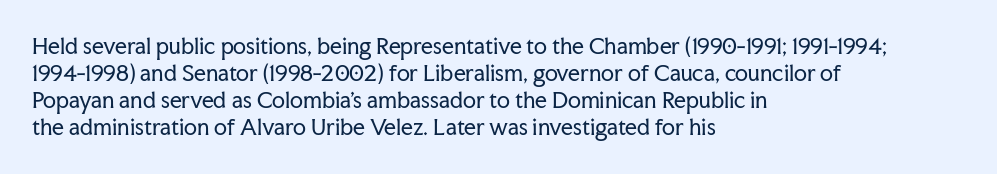
The image shows 21 px text type, upright; set left-aligned, normal line spacing (1.29x), normal letter spacing, not underlined.
